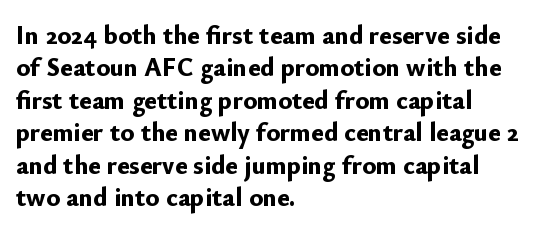
Q: Is the text bold? A: Yes.
Q: Is the text italic (slanted)? A: No, it is upright.
Q: Is the text underlined? A: No.
Q: How is the paragraph aligned? A: Left-aligned.
Q: Is the spacing between letters normal or unusually wide? A: Normal.
Q: Is the spacing between lines tight, normal or loose? A: Normal.
